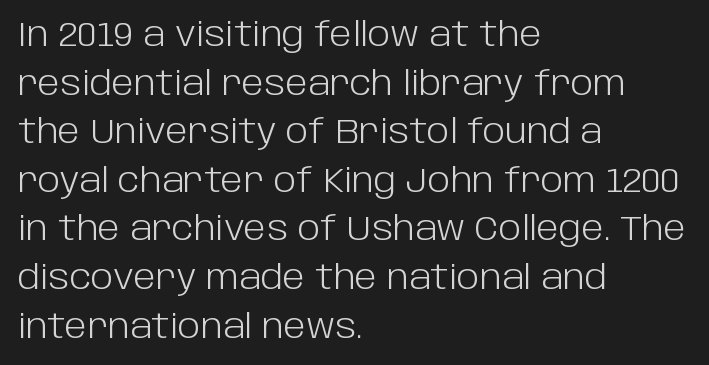
The face used here is a sans, in the tradition of grotesques and geometrics. The passage is arranged the way most books set body copy — flush left. Honestly, the letter spacing is just normal — you wouldn't notice it. Caption: face not bold, strokes unweighted. The area under the type is left untouched. Interline gaps are of average width in this sample.
